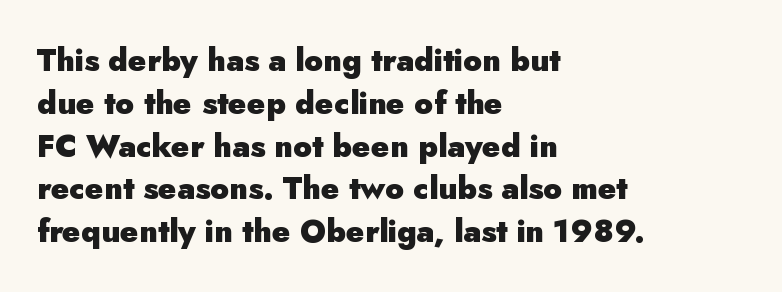
The letters stand upright; this is a roman face. The rendering uses a bold face; every stroke is thick and dark. The paragraph shown leans on its left margin. The string is rendered with underlining switched off.
